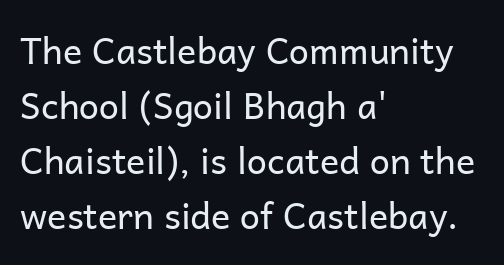
The image shows 36 px regular-weight sans-serif type, upright; set left-aligned, normal line spacing (1.53x), normal letter spacing, not underlined; low stroke contrast and a medium x-height.
